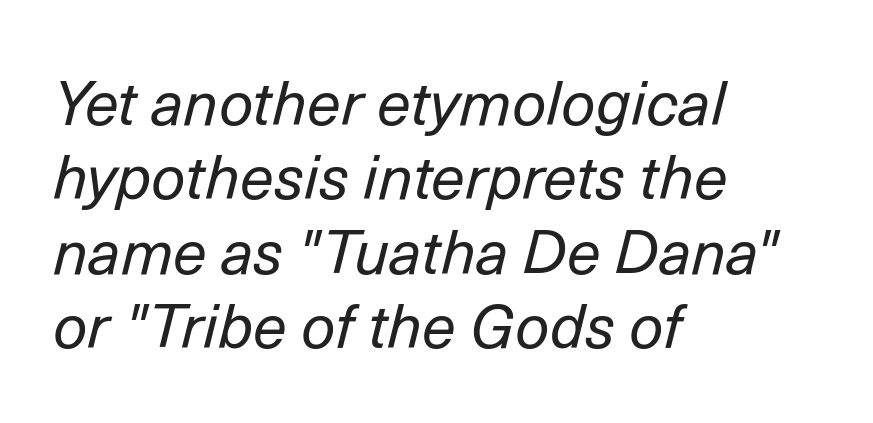
Q: Is the text bold? A: No.
Q: Is the text italic (slanted)? A: Yes, it leans right by about 14 degrees.
Q: Is the text underlined? A: No.
Q: How is the paragraph aligned? A: Left-aligned.
Q: Is the spacing between letters normal or unusually wide? A: Normal.
Q: Width (condensed, normal, or wide)? A: Normal.
Q: Stroke contrast? A: Low.
Q: x-height? A: Medium.
Q: Monospaced? A: No.
